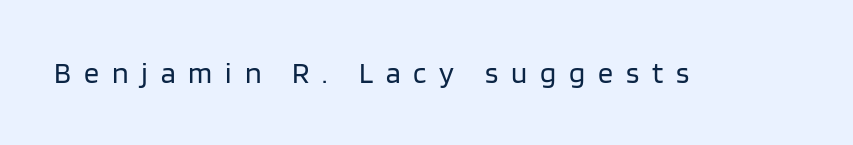
Q: Is the text bold? A: No.
Q: Is the text italic (slanted)? A: No, it is upright.
Q: Is the typeface a serif or a sans-serif typeface? A: Sans-serif.
Q: Is the text underlined? A: No.
Q: Is the spacing between letters normal or unusually wide? A: Unusually wide.
Q: Width (condensed, normal, or wide)? A: Normal.
Q: Stroke contrast? A: Low.
Q: x-height? A: Large.
Q: Monospaced? A: No.
